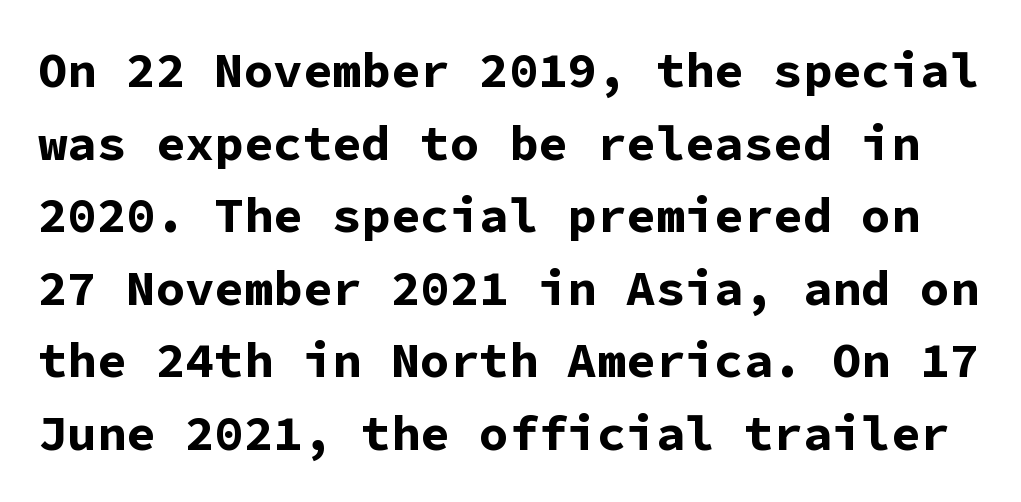
Q: Is the text bold? A: Yes.
Q: Is the text italic (slanted)? A: No, it is upright.
Q: Is the typeface a serif or a sans-serif typeface? A: Sans-serif.
Q: Is the text underlined? A: No.
Q: Is the spacing between letters normal or unusually wide? A: Normal.
Q: Is the spacing between lines tight, normal or loose? A: Normal.
Q: Width (condensed, normal, or wide)? A: Normal.
Q: Stroke contrast? A: Low.
Q: x-height? A: Medium.
Q: Monospaced? A: Yes.
